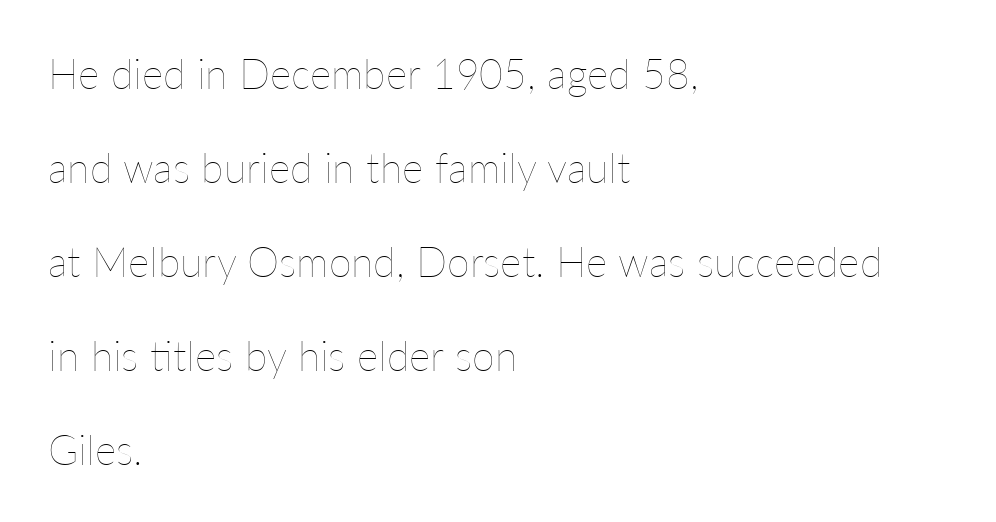
{"italic": "no", "bold": "no", "weight": "thin", "width": "normal", "stroke_contrast": "low", "x_height": "medium", "monospaced": "no", "underline": "no", "align": "left", "line_spacing": "loose", "line_spacing_ratio": 2.29, "letter_spacing": "normal", "letter_spacing_em": 0.0, "glyph_px": 41}
